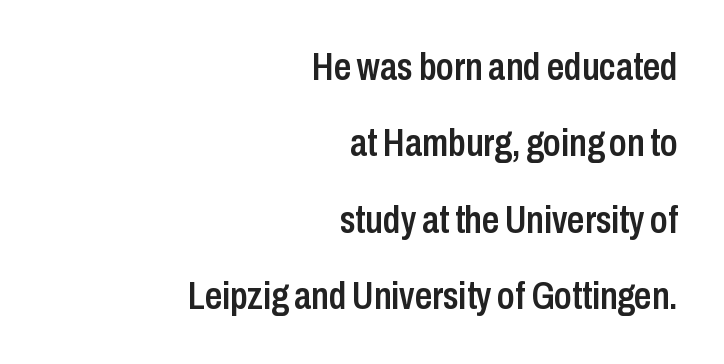
{"serif": "no", "italic": "no", "bold": "semi", "weight": "semibold", "width": "condensed", "stroke_contrast": "low", "x_height": "medium", "monospaced": "no", "underline": "no", "align": "right", "line_spacing": "loose", "line_spacing_ratio": 2.01, "letter_spacing": "normal", "letter_spacing_em": 0.0, "glyph_px": 38}
